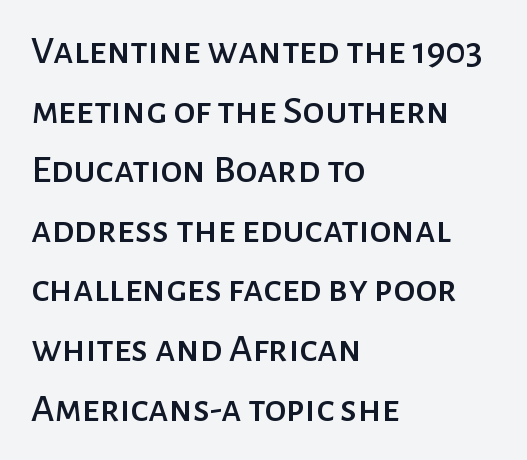
A sans-serif font was chosen for this passage. Does the copy run flush right? No — it runs flush left. Leading: standard. Do the letters lean? They stand straight. The foot of each line stays bare and open.
